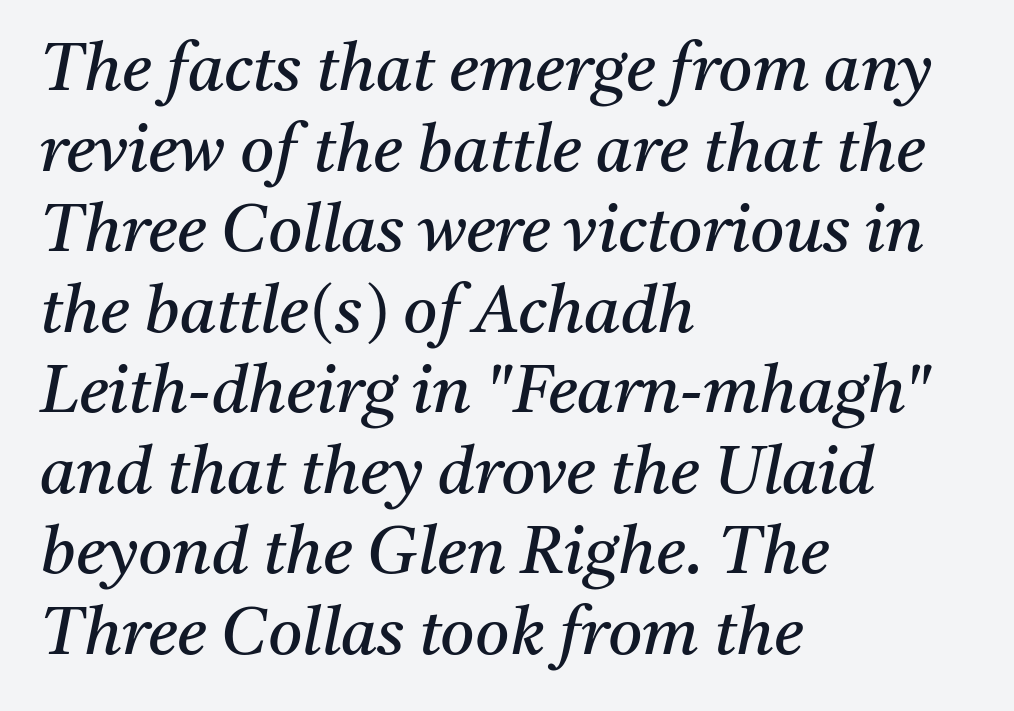
{"serif": "yes", "italic": "yes", "lean": "right", "slant_degrees": 11, "bold": "no", "weight": "regular", "width": "normal", "stroke_contrast": "medium", "x_height": "medium", "monospaced": "no", "underline": "no", "align": "left", "line_spacing_ratio": 1.22, "letter_spacing": "normal", "letter_spacing_em": 0.0, "glyph_px": 66}
